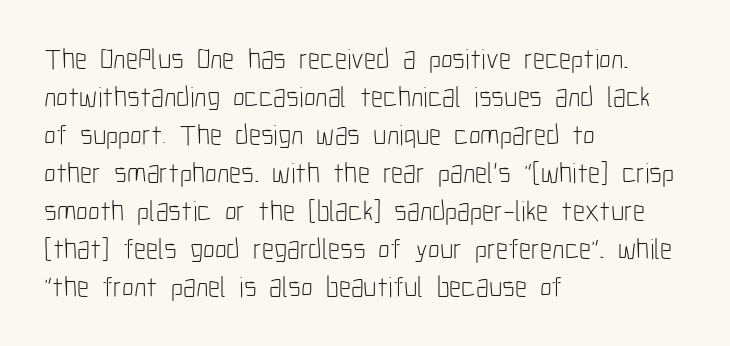
{"serif": "no", "italic": "no", "bold": "no", "weight": "light", "width": "condensed", "stroke_contrast": "low", "x_height": "medium", "monospaced": "no", "underline": "no", "align": "left", "line_spacing": "normal", "line_spacing_ratio": 1.31, "letter_spacing": "normal", "letter_spacing_em": 0.0, "glyph_px": 29}
